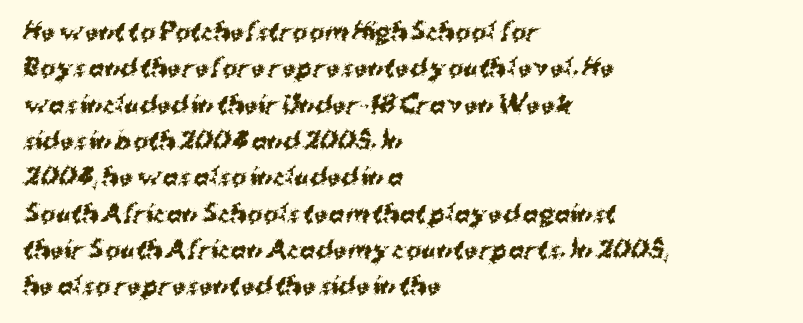
The image shows 23 px bold type; set left-aligned, normal line spacing (1.58x), normal letter spacing, not underlined.
